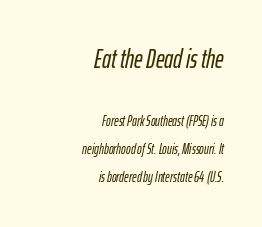
The image shows 26 px text type, italic (leaning right); set right-aligned, loose line spacing (1.98x), normal letter spacing, not underlined; the first (top) block is 1.86x larger.
